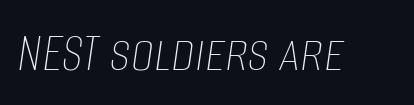
Q: Is the text bold? A: No.
Q: Is the text italic (slanted)? A: Yes, it leans right by about 8 degrees.
Q: Is the text underlined? A: No.
Q: Is the spacing between letters normal or unusually wide? A: Normal.
Q: Width (condensed, normal, or wide)? A: Condensed.
Q: Stroke contrast? A: Low.
Q: x-height? A: Large.
Q: Monospaced? A: No.
